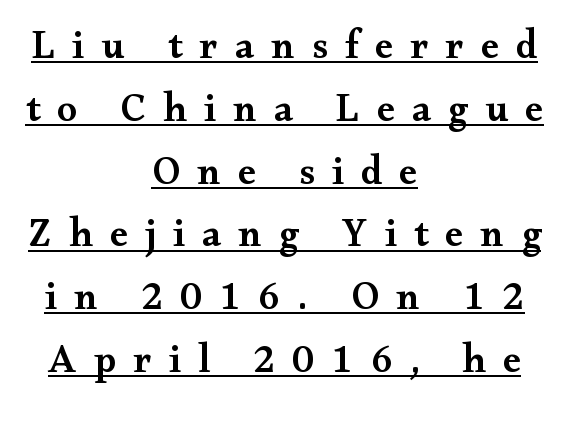
{"serif": "yes", "italic": "no", "bold": "semi", "weight": "semibold", "width": "wide", "stroke_contrast": "medium", "x_height": "small", "monospaced": "no", "underline": "yes", "align": "center", "line_spacing": "normal", "line_spacing_ratio": 1.57, "letter_spacing": "wide", "letter_spacing_em": 0.43, "glyph_px": 40}
